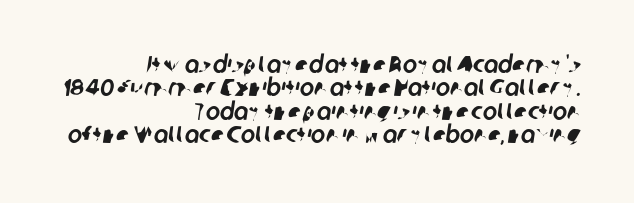
If you measured baseline to baseline, you'd find a short distance. Between one letter and the next there's only the usual sliver of space. Descender tails drop into unmarked territory. Reading down the block, your eye finds every line finishing at a fixed right position.
